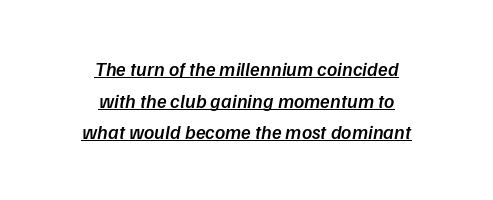
Q: Is the text bold? A: Semi-bold.
Q: Is the text italic (slanted)? A: Yes, it leans right by about 9 degrees.
Q: Is the text underlined? A: Yes.
Q: How is the paragraph aligned? A: Centered.
Q: Is the spacing between letters normal or unusually wide? A: Normal.
Q: Is the spacing between lines tight, normal or loose? A: Normal.
